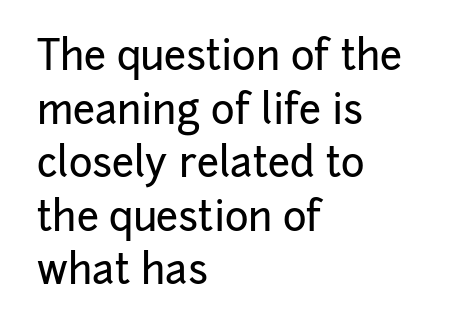
Whoever set this chose a conventional vertical rhythm. A typesetter would mark this as roman, not italic. Anything drawn beneath the words? Only blank space. Grotesque or geometric, the face here clearly has no serifs.
